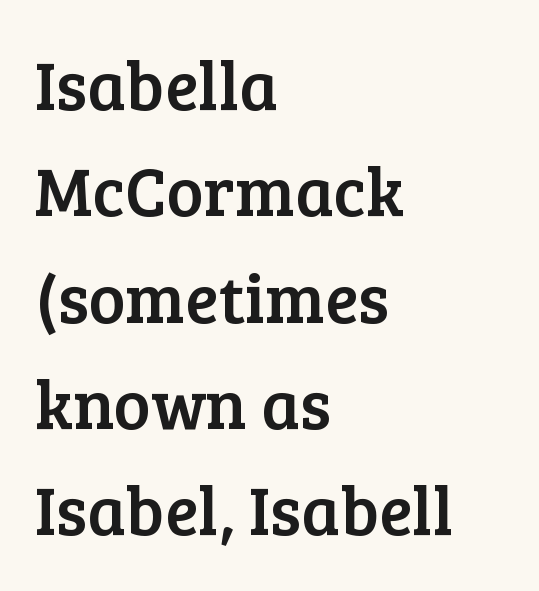
The gaps between neighbouring characters are ordinary and unremarkable. The ragged edge is on the right, which tells us the setting is flush left. The type family on display is of the serif kind. The space directly below the letters is spotless.
